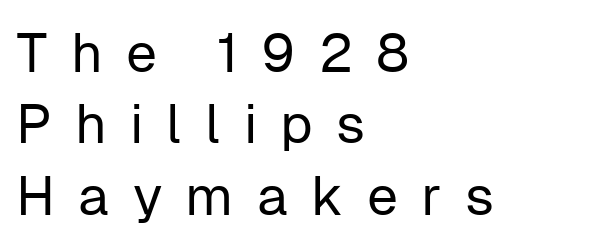
{"serif": "no", "italic": "no", "bold": "no", "weight": "regular", "width": "normal", "stroke_contrast": "low", "x_height": "medium", "monospaced": "no", "underline": "no", "align": "left", "line_spacing": "normal", "line_spacing_ratio": 1.3, "letter_spacing": "wide", "letter_spacing_em": 0.42, "glyph_px": 55}
